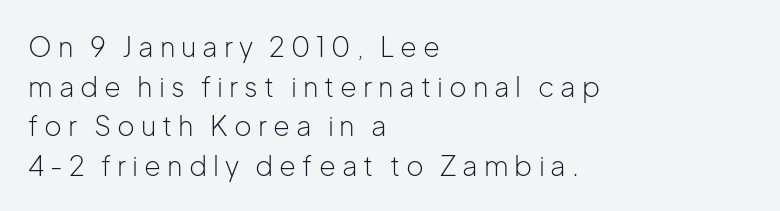
{"italic": "no", "bold": "no", "underline": "no", "align": "left", "line_spacing": "normal", "line_spacing_ratio": 1.47, "letter_spacing": "wide", "letter_spacing_em": 0.22, "glyph_px": 27}
